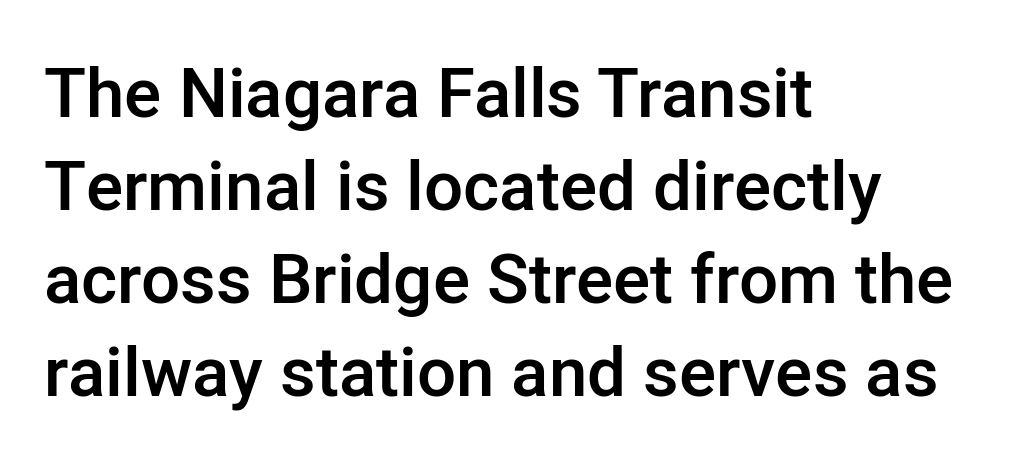
The image shows 69 px semibold sans-serif type, upright; set left-aligned, normal line spacing (1.35x), normal letter spacing, not underlined; low stroke contrast and a medium x-height.
